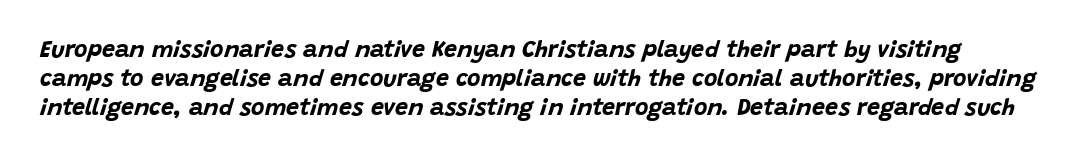
Quick note: underline off. Italic: yes, the glyphs are oblique. Whoever set this chose a conventional vertical rhythm. On the weight axis this lands at bold, roughly 700. Observe the ordinary spacing: letters are neighbours, not strangers.
